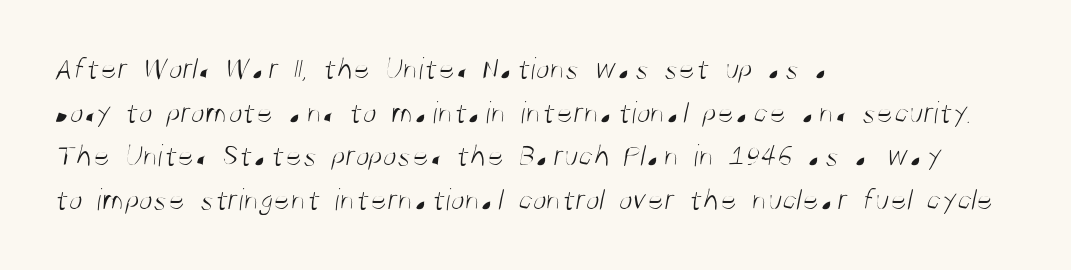
{"serif": "no", "bold": "no", "weight": "light", "width": "condensed", "stroke_contrast": "medium", "x_height": "large", "monospaced": "no", "underline": "no", "align": "left", "line_spacing": "normal", "line_spacing_ratio": 1.36, "letter_spacing": "normal", "letter_spacing_em": 0.0, "glyph_px": 32}
